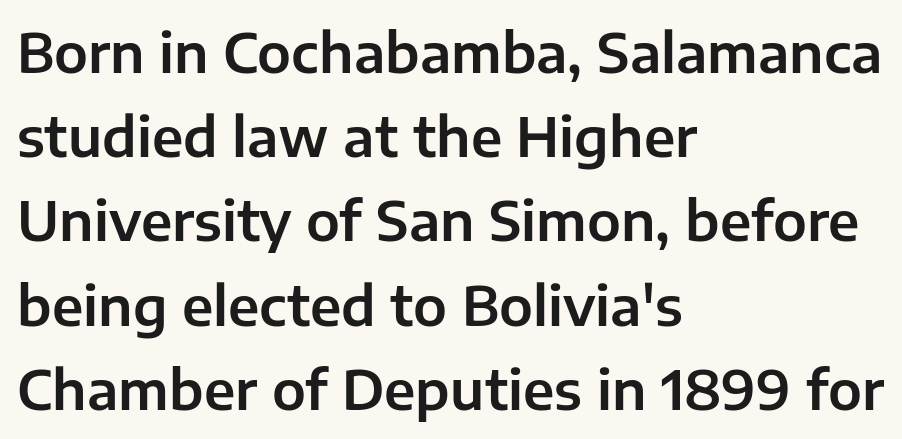
Q: Is the text italic (slanted)? A: No, it is upright.
Q: Is the typeface a serif or a sans-serif typeface? A: Sans-serif.
Q: Is the text underlined? A: No.
Q: How is the paragraph aligned? A: Left-aligned.
Q: Is the spacing between letters normal or unusually wide? A: Normal.
Q: Is the spacing between lines tight, normal or loose? A: Normal.
Q: Width (condensed, normal, or wide)? A: Normal.
Q: Stroke contrast? A: Low.
Q: x-height? A: Medium.
Q: Monospaced? A: No.
